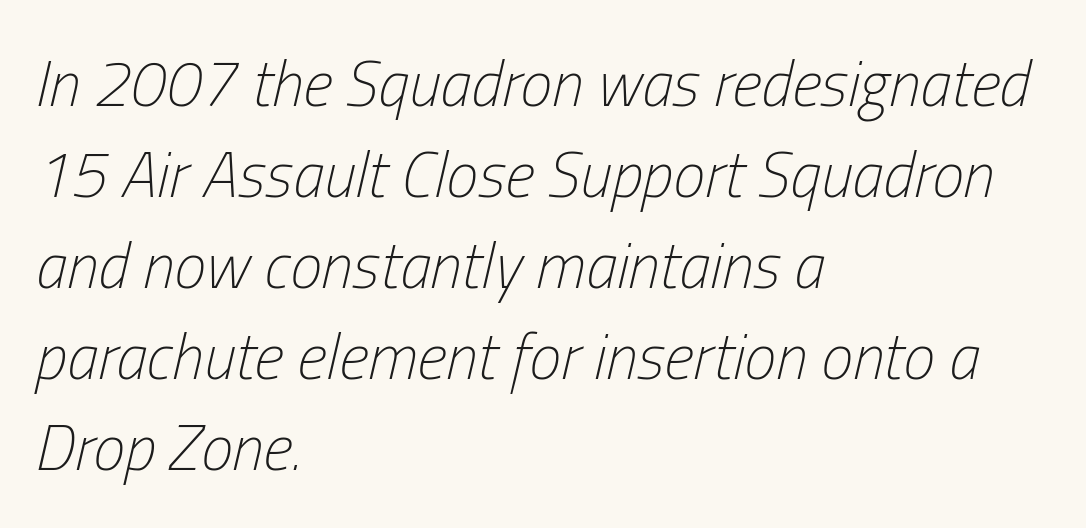
The image shows 64 px light, condensed type, italic (leaning right); set left-aligned, normal line spacing (1.42x), normal letter spacing, not underlined; low stroke contrast and a medium x-height.
